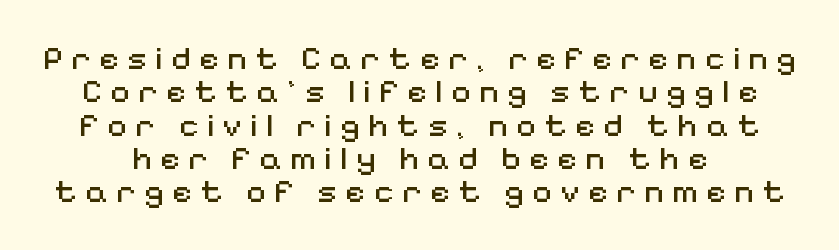
The image shows 34 px regular-weight sans-serif type, upright; set centered, tight line spacing (0.98x), unusually wide letter spacing (+0.24 em), not underlined; medium stroke contrast and a medium x-height.
